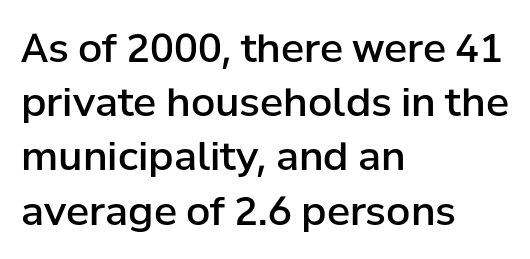
Q: Is the text bold? A: Semi-bold.
Q: Is the text italic (slanted)? A: No, it is upright.
Q: Is the typeface a serif or a sans-serif typeface? A: Sans-serif.
Q: Is the text underlined? A: No.
Q: How is the paragraph aligned? A: Left-aligned.
Q: Is the spacing between letters normal or unusually wide? A: Normal.
Q: Is the spacing between lines tight, normal or loose? A: Normal.
Q: Width (condensed, normal, or wide)? A: Normal.
Q: Stroke contrast? A: Low.
Q: x-height? A: Medium.
Q: Monospaced? A: No.
